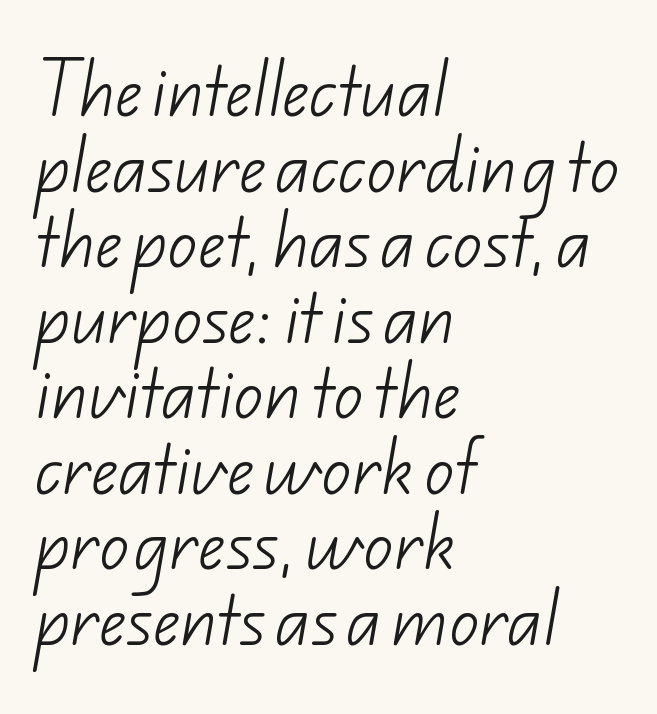
{"serif": "no", "bold": "no", "weight": "light", "width": "normal", "stroke_contrast": "low", "x_height": "small", "monospaced": "no", "underline": "no", "align": "left", "line_spacing": "normal", "line_spacing_ratio": 1.28, "letter_spacing": "normal", "letter_spacing_em": 0.0, "glyph_px": 59}
